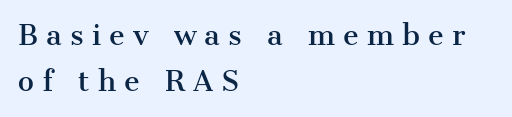
The image shows 27 px text type, upright; set left-aligned, normal line spacing (1.7x), unusually wide letter spacing (+0.3 em), not underlined.
